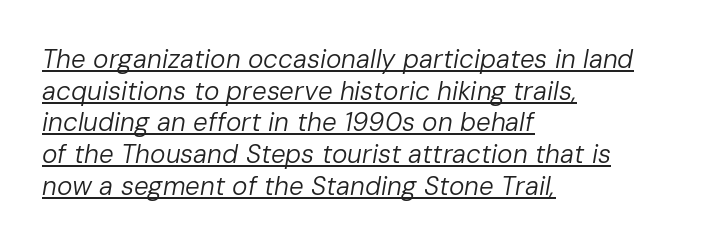
Q: Is the text bold? A: No.
Q: Is the text italic (slanted)? A: Yes, it leans right by about 10 degrees.
Q: Is the text underlined? A: Yes.
Q: How is the paragraph aligned? A: Left-aligned.
Q: Is the spacing between letters normal or unusually wide? A: Normal.
